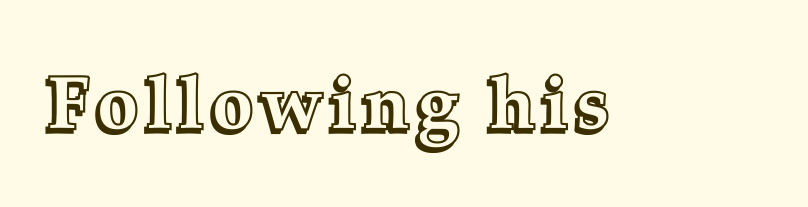
Decoration check: the copy has no underline. In terms of posture, this sample is upright. The passage shown is typed in a proportional face where columns would drift.
